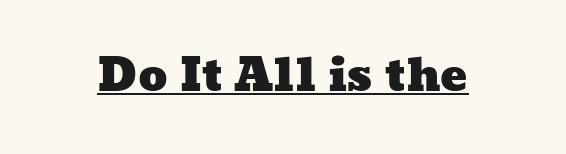
The image shows 45 px wide type; set centered, normal letter spacing, underlined; low stroke contrast and a medium x-height.
